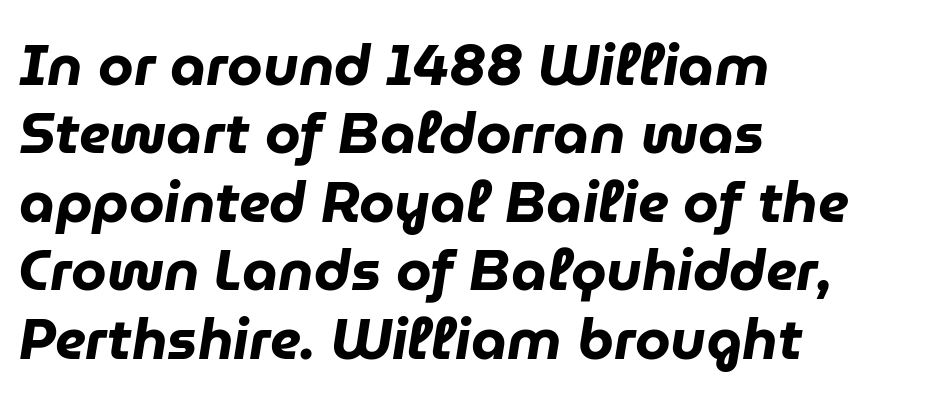
Q: Is the text bold? A: Yes.
Q: Is the text italic (slanted)? A: Yes, it leans right by about 9 degrees.
Q: Is the text underlined? A: No.
Q: How is the paragraph aligned? A: Left-aligned.
Q: Is the spacing between letters normal or unusually wide? A: Normal.
Q: Width (condensed, normal, or wide)? A: Normal.
Q: Stroke contrast? A: Low.
Q: x-height? A: Medium.
Q: Monospaced? A: No.
